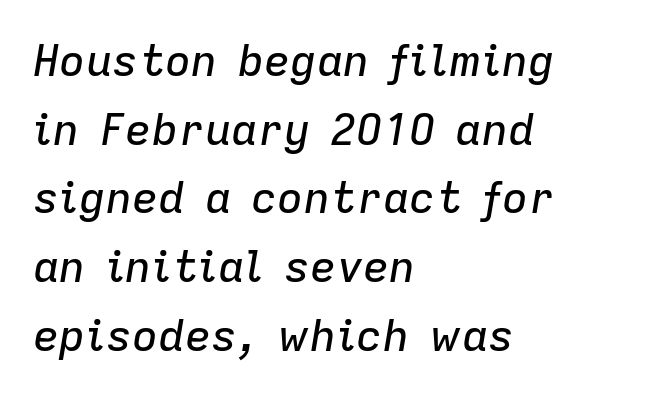
Descender tails drop into unmarked territory. The tracking reads as untouched default to a designer's eye. The letters advance in unequal steps, a hallmark of proportional type. Left-aligned paragraph, ragged on the right.
